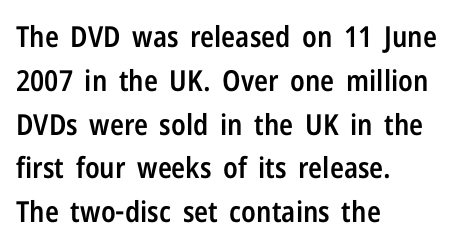
The image shows 29 px semibold, condensed sans-serif type, upright; set left-aligned, normal line spacing (1.51x), normal letter spacing, not underlined; low stroke contrast and a medium x-height.
